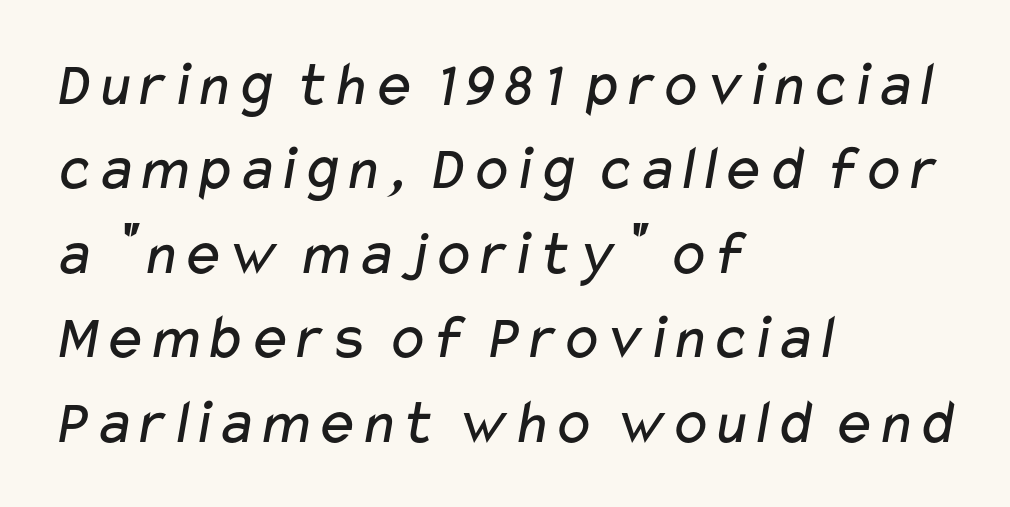
The image shows 64 px regular-weight, wide sans-serif type; set left-aligned, normal line spacing (1.32x), normal letter spacing, not underlined; low stroke contrast and a medium x-height.
